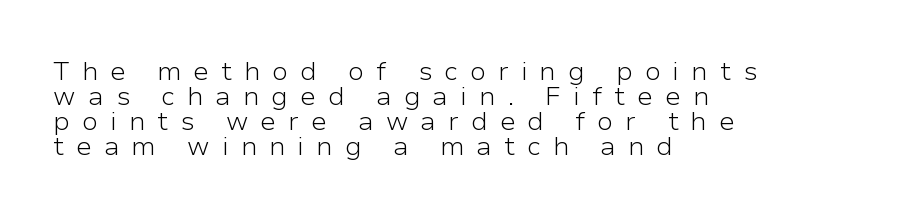
{"italic": "no", "bold": "no", "underline": "no", "align": "left", "line_spacing": "tight", "line_spacing_ratio": 0.96, "letter_spacing": "wide", "letter_spacing_em": 0.47, "glyph_px": 26}
